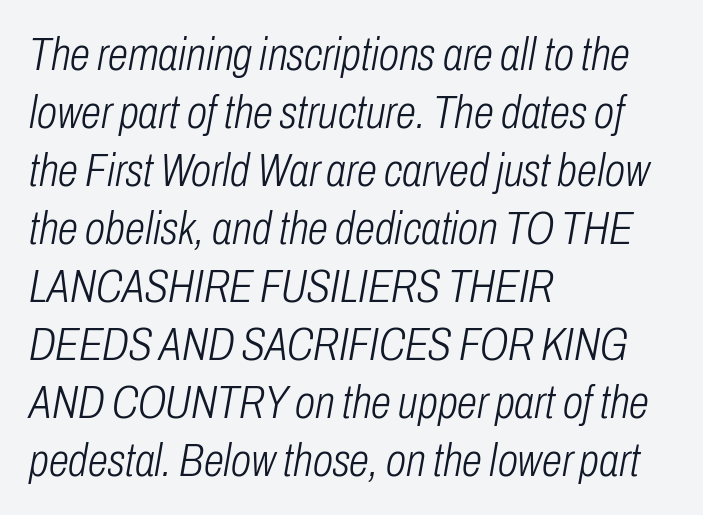
The image shows 46 px light, condensed type, italic (leaning right); set left-aligned, normal line spacing (1.26x), normal letter spacing, not underlined; low stroke contrast and a medium x-height.
